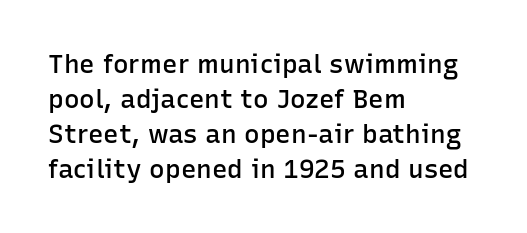
{"italic": "no", "bold": "semi", "underline": "no", "align": "left", "line_spacing": "normal", "line_spacing_ratio": 1.34, "letter_spacing": "normal", "letter_spacing_em": 0.0, "glyph_px": 26}
